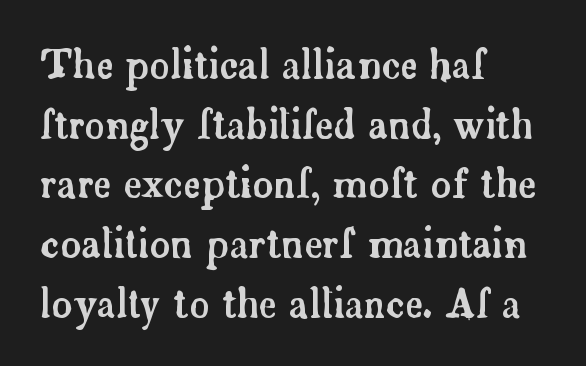
The image shows 39 px serif type, upright; set left-aligned, normal line spacing (1.53x), normal letter spacing, not underlined; low stroke contrast and a small x-height.
